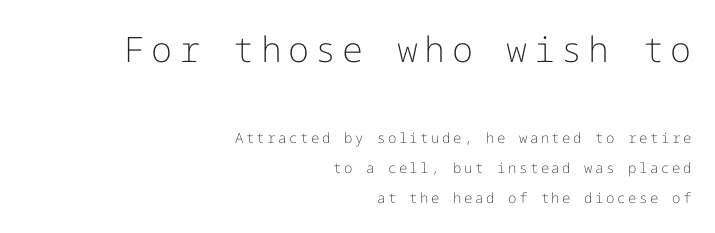
The image shows 35 px light sans-serif type, upright; set right-aligned, loose line spacing (2.16x), not underlined; the first (top) block is 2.5x larger; low stroke contrast and a medium x-height.
